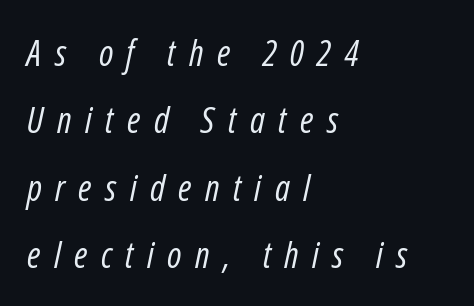
{"italic": "yes", "lean": "right", "slant_degrees": 12, "bold": "no", "weight": "regular", "width": "condensed", "stroke_contrast": "low", "x_height": "medium", "monospaced": "no", "underline": "no", "align": "left", "line_spacing_ratio": 1.87, "letter_spacing": "wide", "letter_spacing_em": 0.37, "glyph_px": 36}
